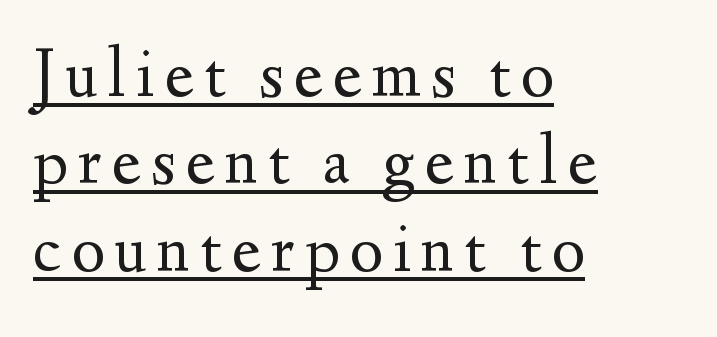
Q: Is the text bold? A: No.
Q: Is the text italic (slanted)? A: No, it is upright.
Q: Is the typeface a serif or a sans-serif typeface? A: Serif.
Q: Is the text underlined? A: Yes.
Q: How is the paragraph aligned? A: Left-aligned.
Q: Width (condensed, normal, or wide)? A: Normal.
Q: Stroke contrast? A: Medium.
Q: x-height? A: Small.
Q: Monospaced? A: No.
